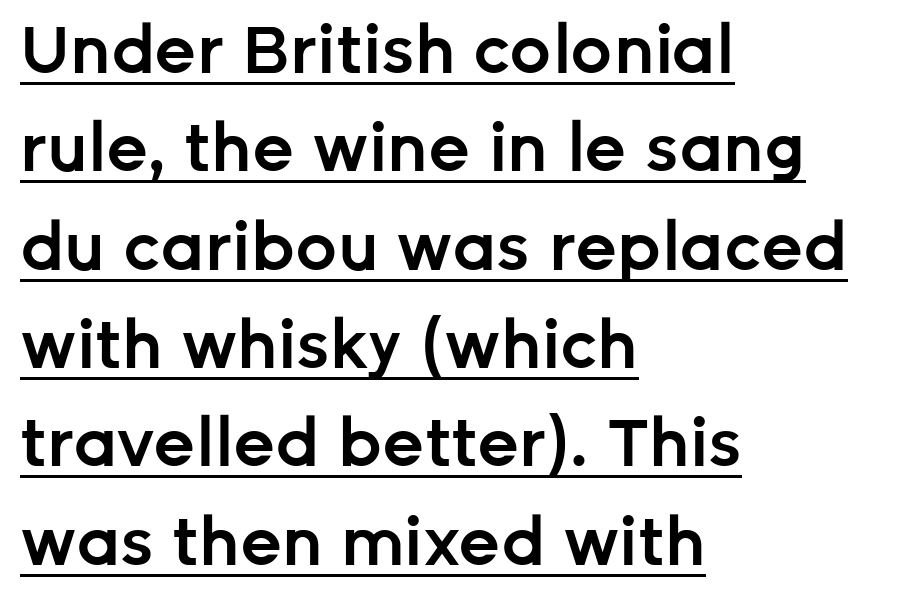
{"serif": "no", "italic": "no", "bold": "semi", "weight": "semibold", "width": "normal", "stroke_contrast": "low", "x_height": "medium", "monospaced": "no", "underline": "yes", "align": "left", "line_spacing": "normal", "line_spacing_ratio": 1.49, "letter_spacing": "normal", "letter_spacing_em": 0.0, "glyph_px": 66}
